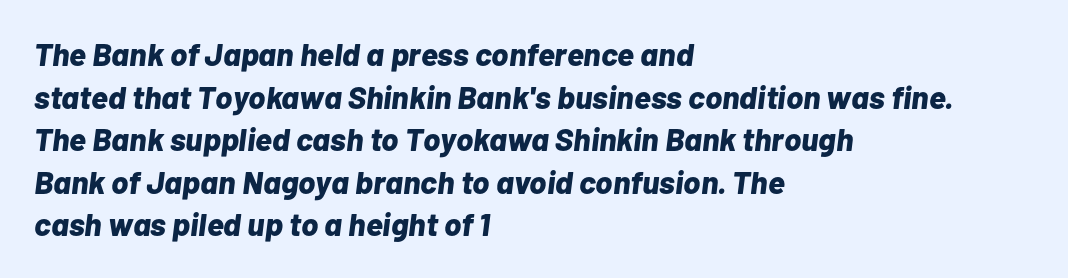
Notice how the passage keeps a crisp vertical edge on the left only. The foot of each line stays bare and open. It's the slanting kind of type. This sample keeps an unexceptional amount of space between lines. Do the characters align in a grid? No, the font is proportional. Chunky letters — that's bold for sure.
